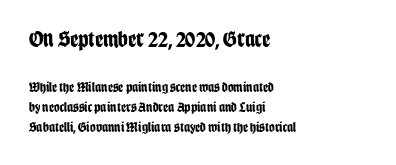
The block sitting higher on the canvas is the one with enlarged characters. This is the regular roman posture of the typeface. Tracking value appears to be zero — textbook default spacing. A normal amount of white space separates one row of letters from the next.
